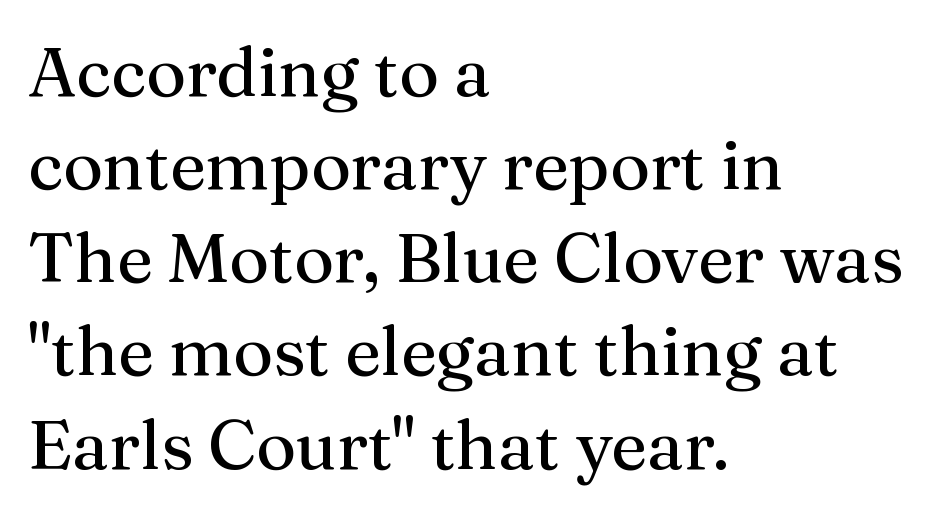
Q: Is the text bold? A: No.
Q: Is the text italic (slanted)? A: No, it is upright.
Q: Is the typeface a serif or a sans-serif typeface? A: Serif.
Q: Is the text underlined? A: No.
Q: How is the paragraph aligned? A: Left-aligned.
Q: Is the spacing between letters normal or unusually wide? A: Normal.
Q: Is the spacing between lines tight, normal or loose? A: Normal.
Q: Width (condensed, normal, or wide)? A: Normal.
Q: Stroke contrast? A: Medium.
Q: x-height? A: Medium.
Q: Monospaced? A: No.
